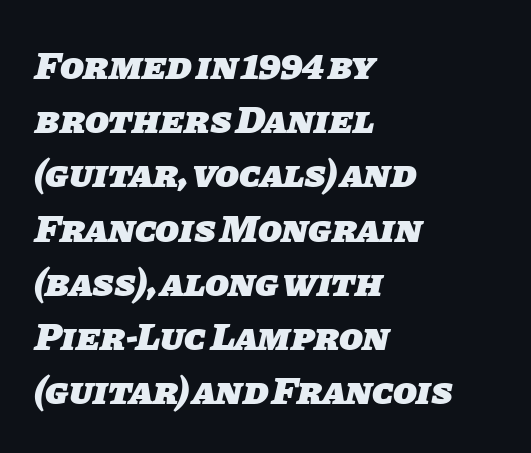
Q: Is the text bold? A: Yes.
Q: Is the typeface a serif or a sans-serif typeface? A: Serif.
Q: Is the text underlined? A: No.
Q: How is the paragraph aligned? A: Left-aligned.
Q: Is the spacing between letters normal or unusually wide? A: Normal.
Q: Is the spacing between lines tight, normal or loose? A: Normal.
Q: Width (condensed, normal, or wide)? A: Normal.
Q: Stroke contrast? A: Low.
Q: x-height? A: Large.
Q: Monospaced? A: No.
